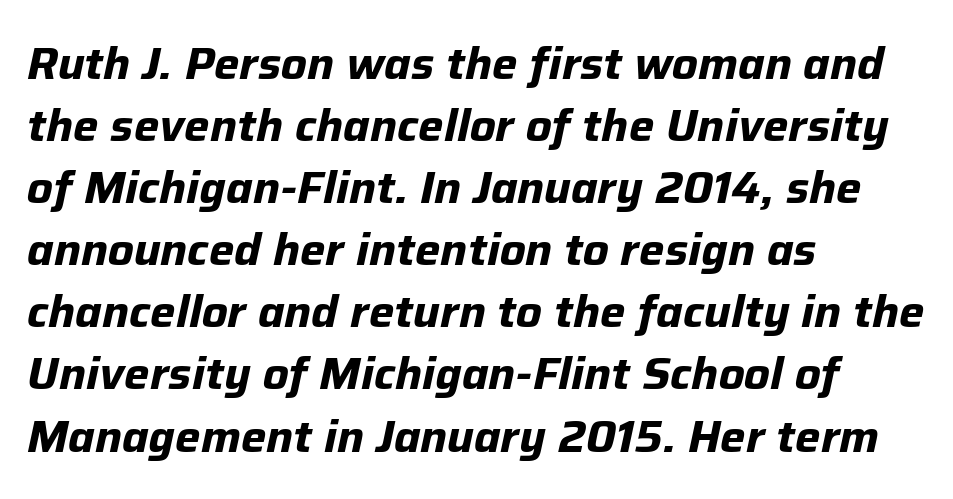
Q: Is the text bold? A: Yes.
Q: Is the text italic (slanted)? A: Yes, it leans right by about 12 degrees.
Q: Is the text underlined? A: No.
Q: How is the paragraph aligned? A: Left-aligned.
Q: Is the spacing between letters normal or unusually wide? A: Normal.
Q: Is the spacing between lines tight, normal or loose? A: Normal.
Q: Width (condensed, normal, or wide)? A: Normal.
Q: Stroke contrast? A: Low.
Q: x-height? A: Medium.
Q: Monospaced? A: No.
